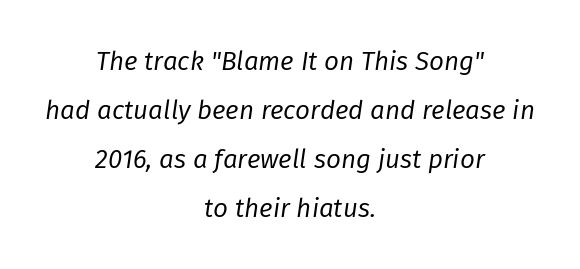
Q: Is the text bold? A: No.
Q: Is the text italic (slanted)? A: Yes, it leans right by about 8 degrees.
Q: Is the text underlined? A: No.
Q: How is the paragraph aligned? A: Centered.
Q: Is the spacing between letters normal or unusually wide? A: Normal.
